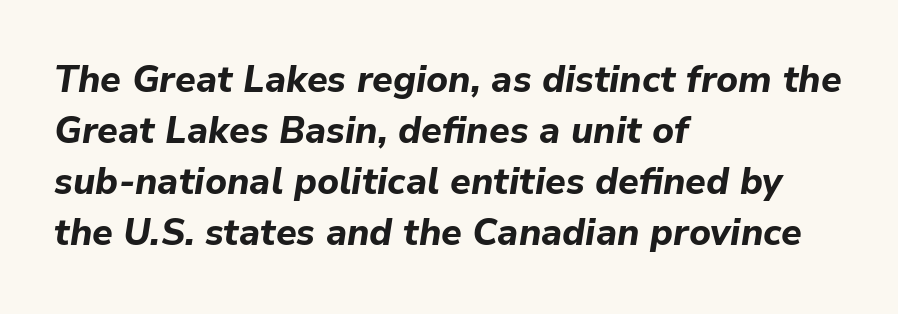
The image shows 37 px bold type, italic (leaning right); set left-aligned, normal line spacing (1.38x), normal letter spacing, not underlined; low stroke contrast and a medium x-height.
